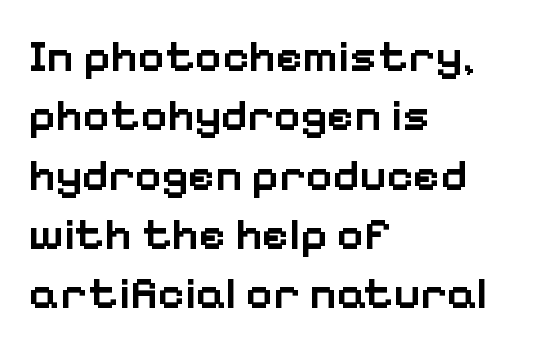
Upright lettering throughout. Glyph-to-glyph distance matches everyday printed text. What kind of face is this? One without serifs — a sans. If you measured baseline to baseline, you'd find a middling distance. Descender tails drop into unmarked territory. These lines are set flush left with a ragged right edge.
